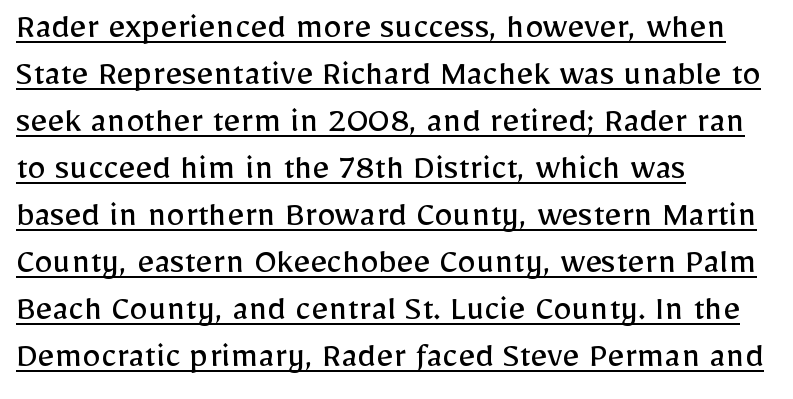
Q: Is the text bold? A: No.
Q: Is the text italic (slanted)? A: No, it is upright.
Q: Is the typeface a serif or a sans-serif typeface? A: Sans-serif.
Q: Is the text underlined? A: Yes.
Q: How is the paragraph aligned? A: Left-aligned.
Q: Is the spacing between letters normal or unusually wide? A: Normal.
Q: Is the spacing between lines tight, normal or loose? A: Normal.
Q: Width (condensed, normal, or wide)? A: Normal.
Q: Stroke contrast? A: Low.
Q: x-height? A: Medium.
Q: Monospaced? A: No.
